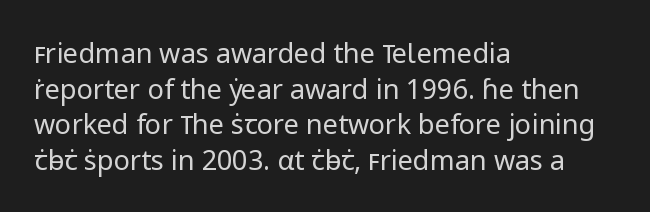
The image shows 27 px text type, upright; set left-aligned, normal line spacing (1.32x), normal letter spacing, not underlined.
